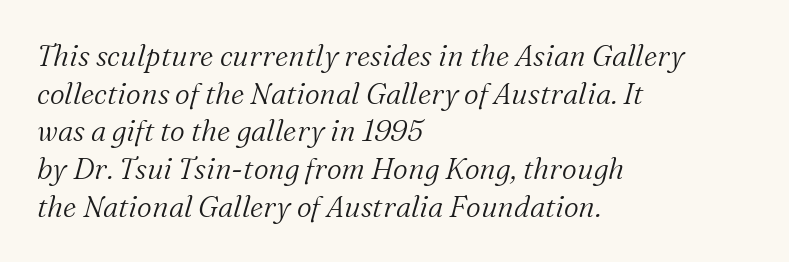
Q: Is the text bold? A: No.
Q: Is the text italic (slanted)? A: Yes, it leans right by about 16 degrees.
Q: Is the typeface a serif or a sans-serif typeface? A: Serif.
Q: Is the text underlined? A: No.
Q: How is the paragraph aligned? A: Left-aligned.
Q: Is the spacing between letters normal or unusually wide? A: Normal.
Q: Is the spacing between lines tight, normal or loose? A: Normal.
Q: Width (condensed, normal, or wide)? A: Normal.
Q: Stroke contrast? A: Medium.
Q: x-height? A: Medium.
Q: Monospaced? A: No.
